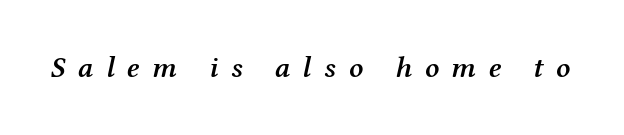
Someone cranked the tracking dial way up on this one. Does the type have serifs? Yes, each stem ends in a small foot. The rendering uses a semibold face; strokes are thickened but not to full bold. The space beneath each line is pristine and unruled.
